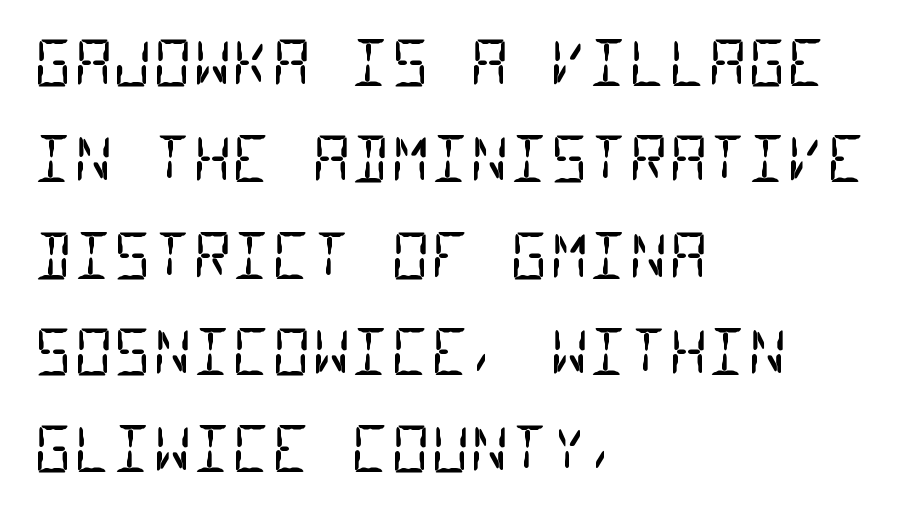
Q: Is the text bold? A: No.
Q: Is the typeface a serif or a sans-serif typeface? A: Sans-serif.
Q: Is the text underlined? A: No.
Q: How is the paragraph aligned? A: Left-aligned.
Q: Is the spacing between letters normal or unusually wide? A: Normal.
Q: Is the spacing between lines tight, normal or loose? A: Normal.
Q: Width (condensed, normal, or wide)? A: Condensed.
Q: Stroke contrast? A: Low.
Q: x-height? A: Large.
Q: Monospaced? A: Yes.
